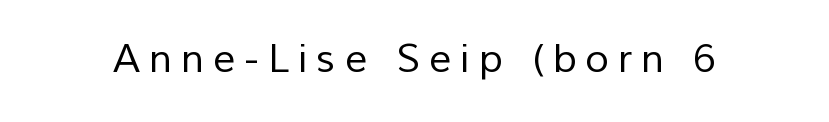
{"serif": "no", "bold": "no", "weight": "regular", "width": "normal", "stroke_contrast": "low", "x_height": "medium", "monospaced": "no", "underline": "no", "letter_spacing": "wide", "letter_spacing_em": 0.23, "glyph_px": 39}
